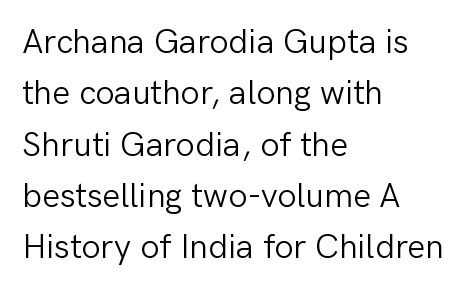
How would I describe the line gaps? Plain and ordinary. Words float on clear page, feet unadorned. On a weight scale, this lands at 450 or below. The rag falls on the right side of this text block. Serif or sans? Sans — the stroke terminals are bare. Tracking here is standard; glyphs follow each other at the usual distance.
